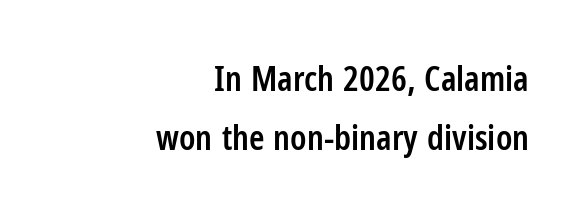
Posture: upright roman. The designer went with a sans here, leaving each stem footless. The letters advance in unequal steps, a hallmark of proportional type. The text block is weighted toward the right margin, trailing off unevenly leftward. Leading matches the norm, producing a regular column.
